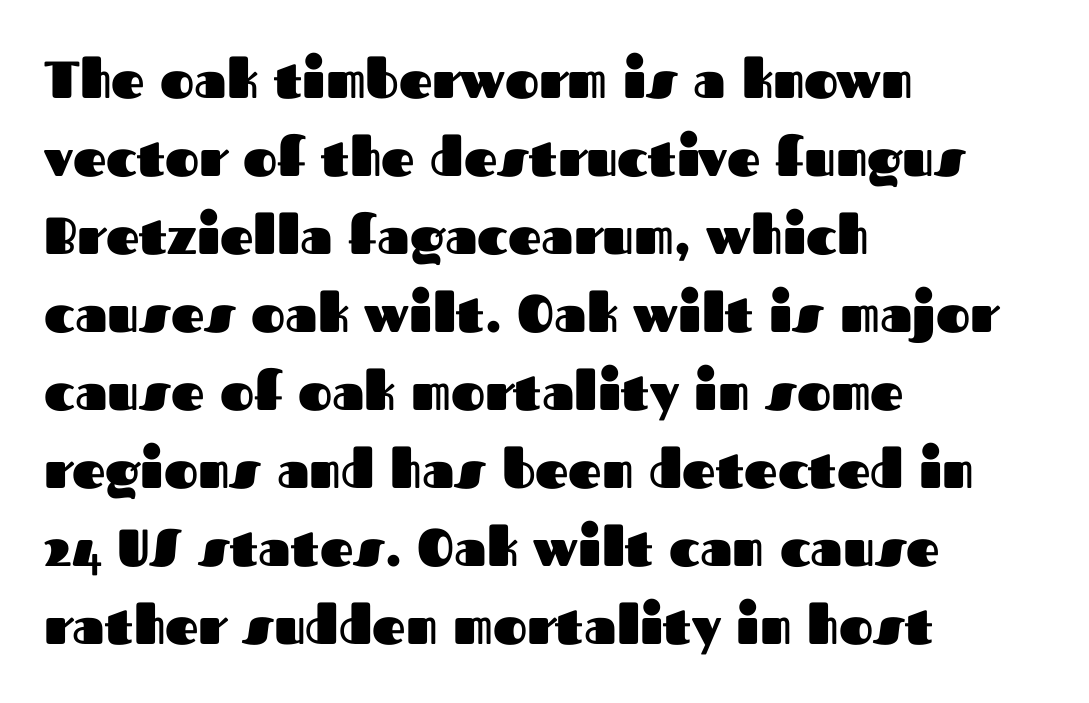
The image shows 52 px heavy sans-serif type, upright; set left-aligned, normal line spacing (1.5x), normal letter spacing, not underlined; medium stroke contrast and a medium x-height.
